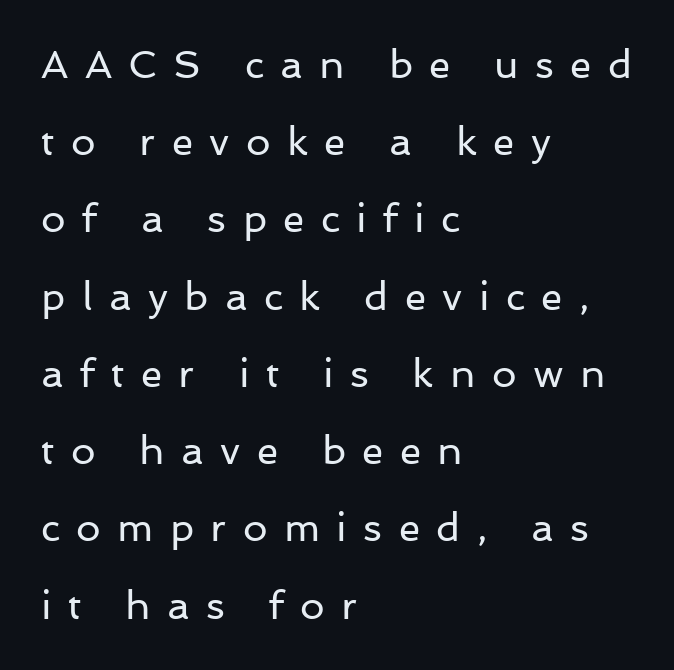
{"serif": "no", "italic": "no", "bold": "no", "weight": "regular", "width": "normal", "stroke_contrast": "low", "x_height": "medium", "monospaced": "no", "underline": "no", "align": "left", "line_spacing": "loose", "line_spacing_ratio": 1.98, "letter_spacing": "wide", "letter_spacing_em": 0.42, "glyph_px": 39}
